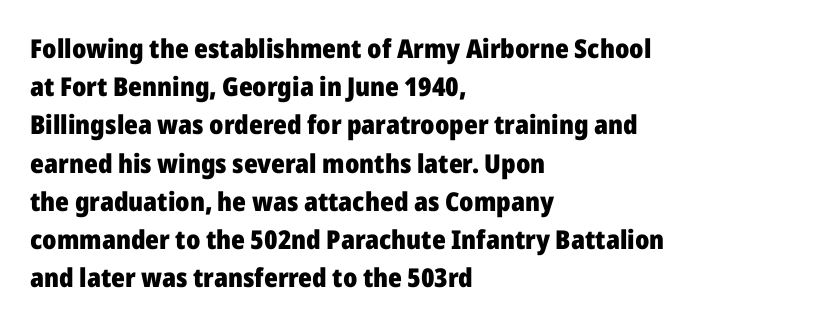
One glance says typical: line gaps are just what's usual. Students, note that the glyphs here touch the page at normal intervals. When letters stand straight like this, we call the style roman or upright. The string is rendered with underlining switched off. Casual observation: everything's shoved over to the left.
